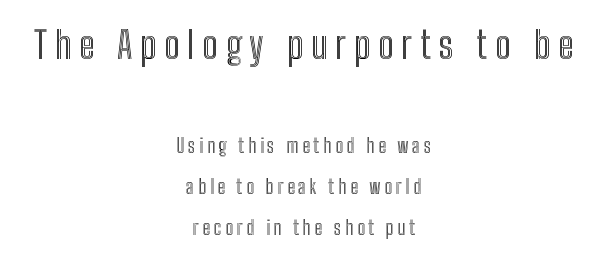
Q: Is the text italic (slanted)? A: No, it is upright.
Q: Is the text underlined? A: No.
Q: How is the paragraph aligned? A: Centered.
Q: Is the spacing between letters normal or unusually wide? A: Unusually wide.
Q: Is the spacing between lines tight, normal or loose? A: Loose.
Q: Which block of text is set in a larger size, the first (top) or the second (bottom)? A: The first (top) one.
Q: Width (condensed, normal, or wide)? A: Condensed.
Q: x-height? A: Medium.
Q: Monospaced? A: No.
